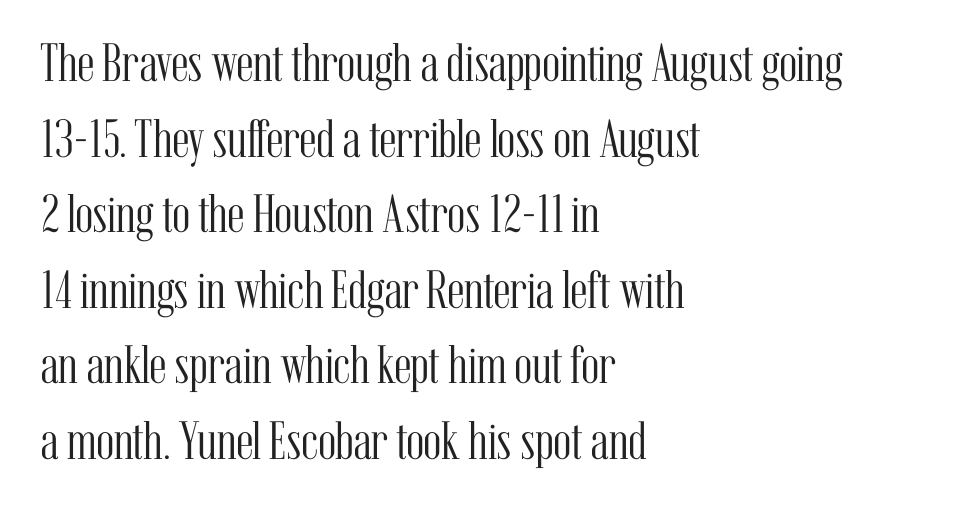
{"serif": "yes", "italic": "no", "bold": "no", "weight": "light", "width": "condensed", "stroke_contrast": "medium", "x_height": "medium", "monospaced": "no", "underline": "no", "align": "left", "line_spacing": "normal", "line_spacing_ratio": 1.4, "letter_spacing": "normal", "letter_spacing_em": 0.0, "glyph_px": 54}
